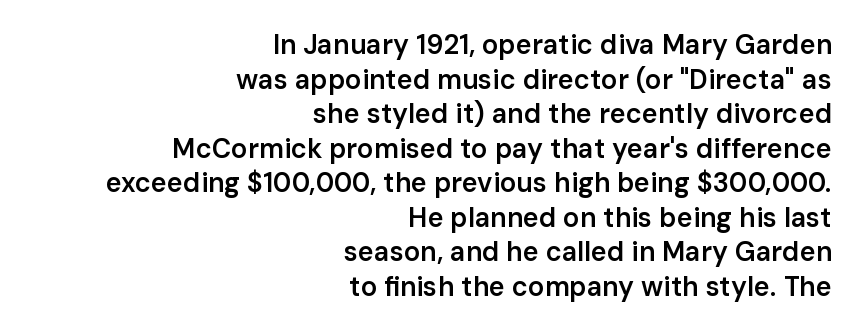
Q: Is the text bold? A: Semi-bold.
Q: Is the text italic (slanted)? A: No, it is upright.
Q: Is the text underlined? A: No.
Q: How is the paragraph aligned? A: Right-aligned.
Q: Is the spacing between letters normal or unusually wide? A: Normal.
Q: Is the spacing between lines tight, normal or loose? A: Normal.
